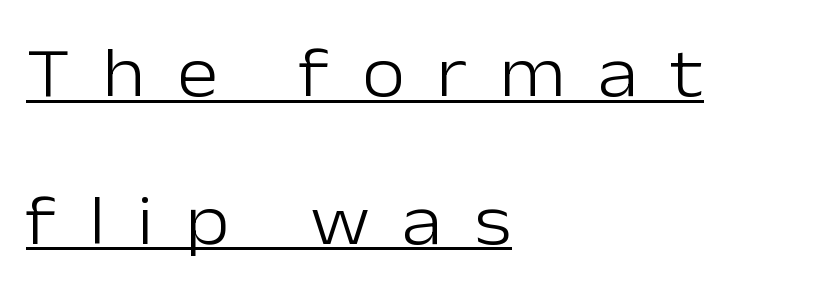
The image shows 70 px light sans-serif type, upright; set left-aligned, loose line spacing (2.11x), unusually wide letter spacing (+0.46 em), underlined; low stroke contrast and a medium x-height.
